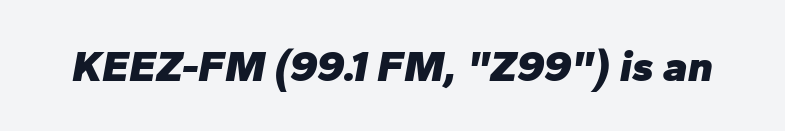
{"italic": "yes", "lean": "right", "slant_degrees": 10, "bold": "yes", "weight": "heavy", "width": "normal", "stroke_contrast": "low", "x_height": "medium", "monospaced": "no", "underline": "no", "letter_spacing": "normal", "letter_spacing_em": 0.0, "glyph_px": 44}
